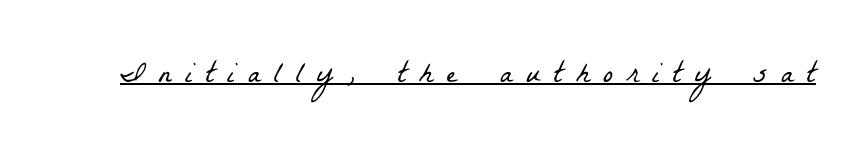
The image shows 30 px light, condensed serif type; set unusually wide letter spacing (+0.46 em), underlined; low stroke contrast and a medium x-height.
